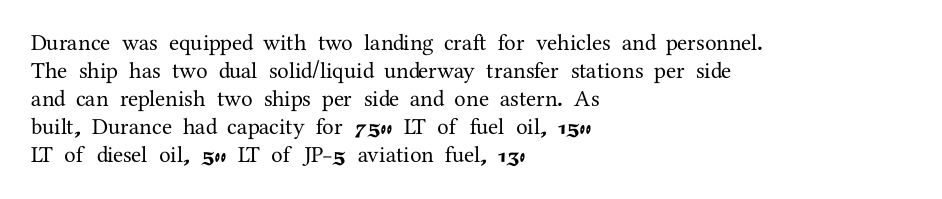
The image shows 23 px text type, upright; set left-aligned, line spacing 1.22x, normal letter spacing, not underlined.
